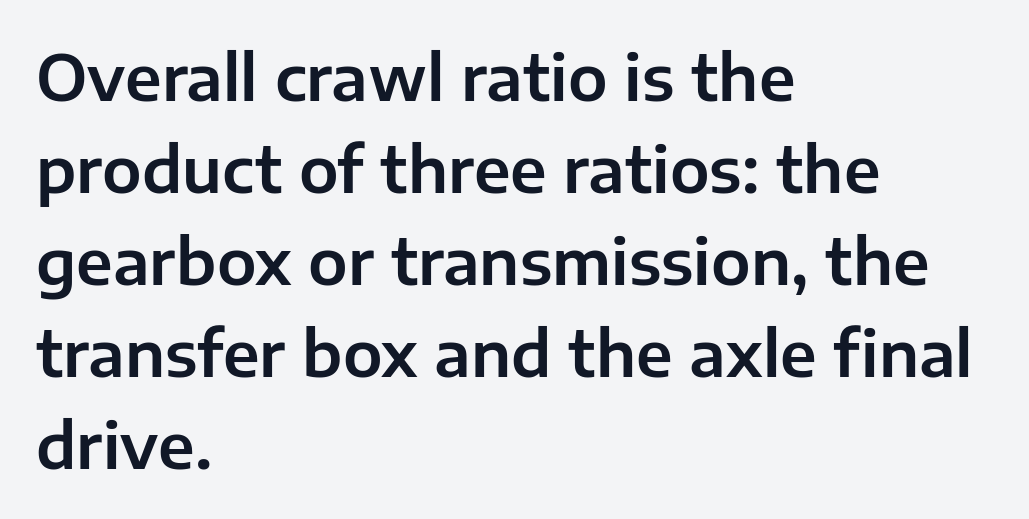
The image shows 63 px sans-serif type, upright; set left-aligned, normal line spacing (1.46x), normal letter spacing, not underlined; low stroke contrast and a medium x-height.
